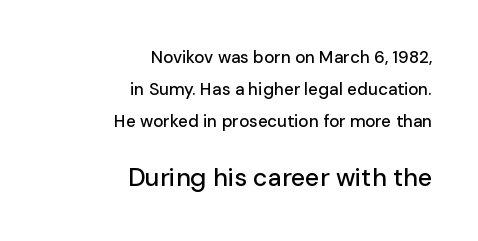
Q: Is the text italic (slanted)? A: No, it is upright.
Q: Is the text underlined? A: No.
Q: How is the paragraph aligned? A: Right-aligned.
Q: Is the spacing between letters normal or unusually wide? A: Normal.
Q: Which block of text is set in a larger size, the first (top) or the second (bottom)? A: The second (bottom) one.
